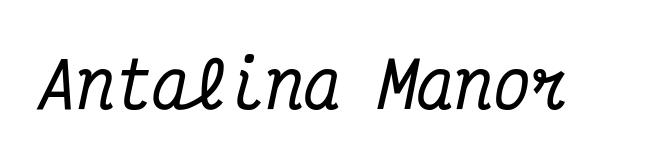
The image shows 63 px condensed serif type, italic (leaning right), monospaced; set normal letter spacing, not underlined; medium stroke contrast and a medium x-height.
